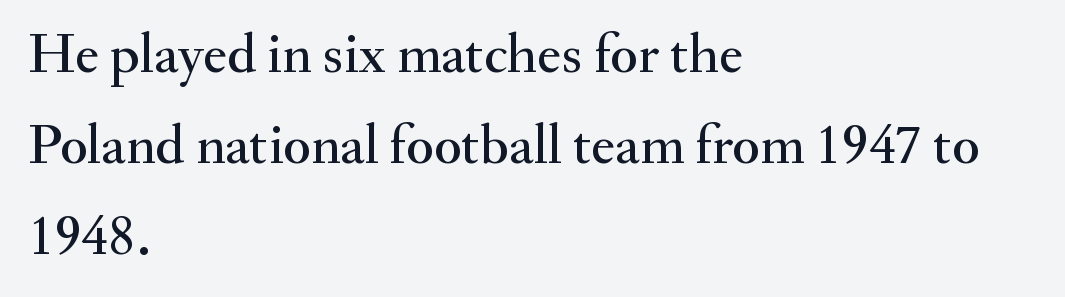
Q: Is the text italic (slanted)? A: No, it is upright.
Q: Is the typeface a serif or a sans-serif typeface? A: Serif.
Q: Is the text underlined? A: No.
Q: How is the paragraph aligned? A: Left-aligned.
Q: Is the spacing between letters normal or unusually wide? A: Normal.
Q: Is the spacing between lines tight, normal or loose? A: Normal.
Q: Width (condensed, normal, or wide)? A: Normal.
Q: Stroke contrast? A: Medium.
Q: x-height? A: Small.
Q: Monospaced? A: No.
